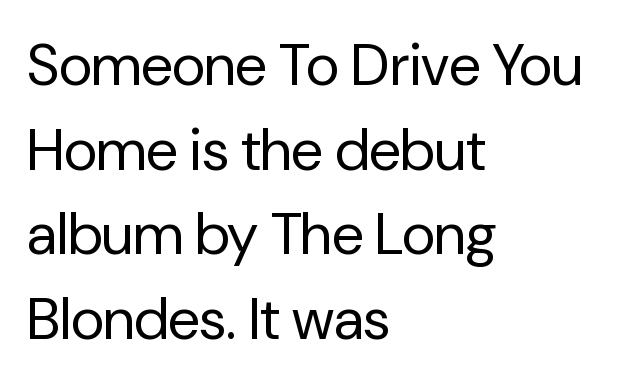
Q: Is the text bold? A: No.
Q: Is the text italic (slanted)? A: No, it is upright.
Q: Is the typeface a serif or a sans-serif typeface? A: Sans-serif.
Q: Is the text underlined? A: No.
Q: How is the paragraph aligned? A: Left-aligned.
Q: Is the spacing between letters normal or unusually wide? A: Normal.
Q: Is the spacing between lines tight, normal or loose? A: Normal.
Q: Width (condensed, normal, or wide)? A: Normal.
Q: Stroke contrast? A: Low.
Q: x-height? A: Medium.
Q: Monospaced? A: No.
